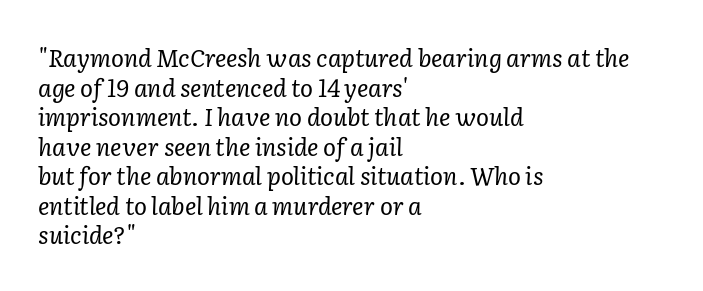
Anything drawn beneath the words? Only blank space. Where is the straight margin? On the left. The passage shown leans; its letterforms are oblique. The gaps between neighbouring characters are ordinary and unremarkable. Letters have the restrained weight of plain body copy at most.
